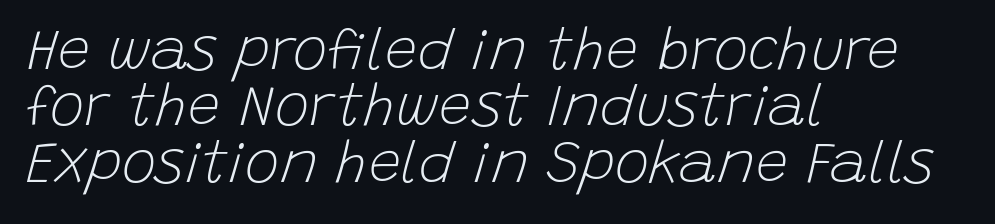
{"italic": "yes", "lean": "right", "slant_degrees": 15, "bold": "no", "weight": "light", "width": "normal", "stroke_contrast": "low", "x_height": "large", "monospaced": "no", "underline": "no", "align": "left", "line_spacing": "tight", "line_spacing_ratio": 0.97, "letter_spacing": "normal", "letter_spacing_em": 0.0, "glyph_px": 58}
